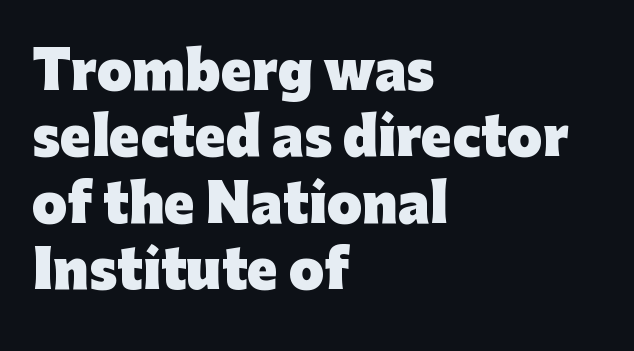
The image shows 51 px heavy sans-serif type, upright; set left-aligned, normal line spacing (1.3x), normal letter spacing, not underlined; low stroke contrast and a medium x-height.
